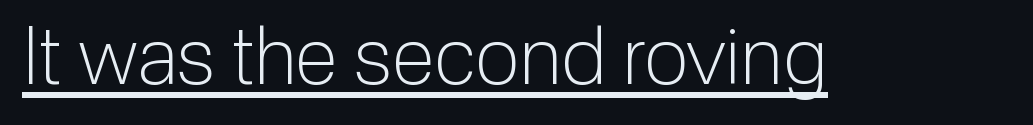
Q: Is the text bold? A: No.
Q: Is the text italic (slanted)? A: No, it is upright.
Q: Is the typeface a serif or a sans-serif typeface? A: Sans-serif.
Q: Is the text underlined? A: Yes.
Q: Is the spacing between letters normal or unusually wide? A: Normal.
Q: Width (condensed, normal, or wide)? A: Normal.
Q: Stroke contrast? A: Low.
Q: x-height? A: Medium.
Q: Monospaced? A: No.
